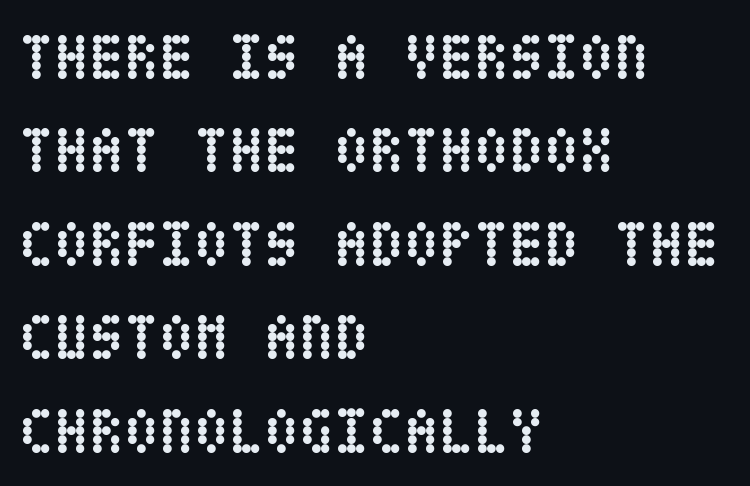
Q: Is the text bold? A: Yes.
Q: Is the text italic (slanted)? A: No, it is upright.
Q: Is the text underlined? A: No.
Q: How is the paragraph aligned? A: Left-aligned.
Q: Is the spacing between letters normal or unusually wide? A: Normal.
Q: Is the spacing between lines tight, normal or loose? A: Normal.
Q: Width (condensed, normal, or wide)? A: Condensed.
Q: Stroke contrast? A: Low.
Q: x-height? A: Large.
